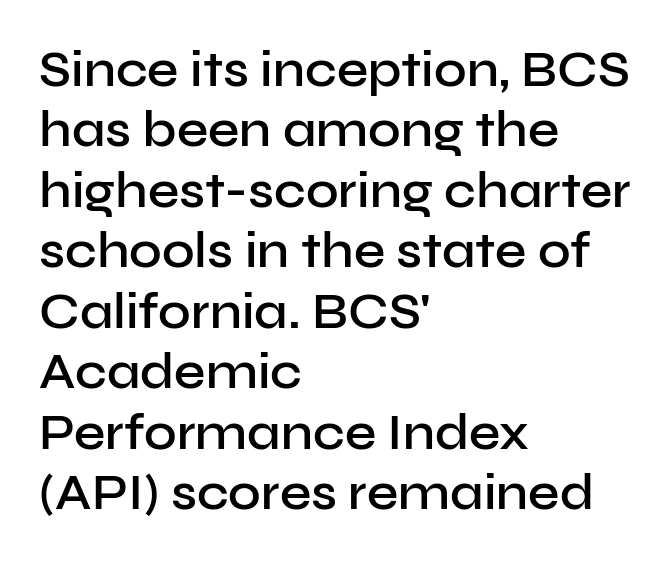
{"serif": "no", "italic": "no", "bold": "semi", "weight": "semibold", "width": "normal", "stroke_contrast": "low", "x_height": "medium", "monospaced": "no", "underline": "no", "align": "left", "line_spacing_ratio": 1.21, "letter_spacing": "normal", "letter_spacing_em": 0.0, "glyph_px": 50}
